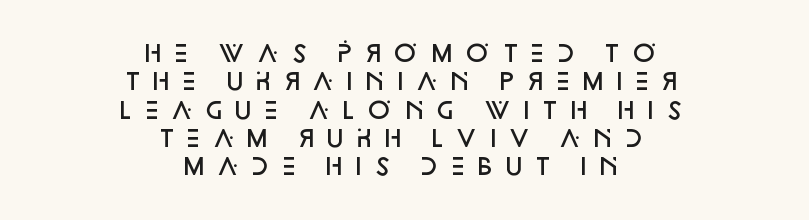
Q: Is the text bold? A: Semi-bold.
Q: Is the text italic (slanted)? A: No, it is upright.
Q: Is the text underlined? A: No.
Q: How is the paragraph aligned? A: Centered.
Q: Is the spacing between letters normal or unusually wide? A: Unusually wide.
